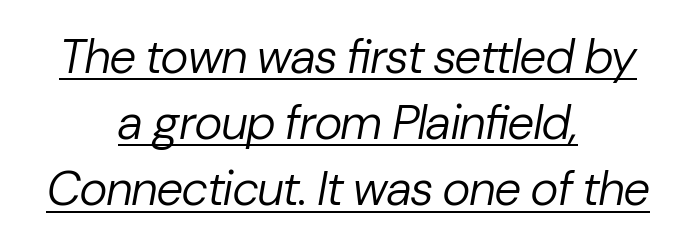
{"italic": "yes", "lean": "right", "slant_degrees": 10, "bold": "no", "weight": "regular", "width": "normal", "stroke_contrast": "low", "x_height": "medium", "monospaced": "no", "underline": "yes", "align": "center", "line_spacing": "normal", "line_spacing_ratio": 1.38, "letter_spacing": "normal", "letter_spacing_em": 0.0, "glyph_px": 48}
